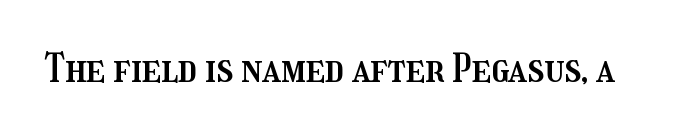
Q: Is the text italic (slanted)? A: No, it is upright.
Q: Is the text underlined? A: No.
Q: Is the spacing between letters normal or unusually wide? A: Normal.
Q: Width (condensed, normal, or wide)? A: Condensed.
Q: Stroke contrast? A: Medium.
Q: x-height? A: Medium.
Q: Monospaced? A: No.
